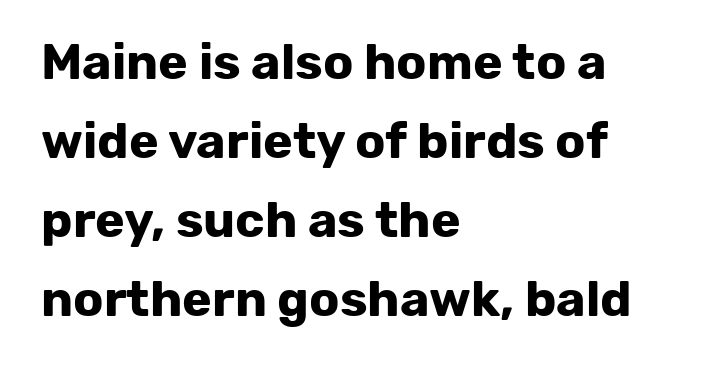
Strong, thick strokes mark this as bold type. This rendering uses left alignment, leaving the right contour irregular. Interline gaps are of average width in this sample. Glance below the letters and you will spot only blank space. The face used here is proportionally spaced, like ordinary book or web type. Standard letterfit; no display-style spreading of the glyphs.
